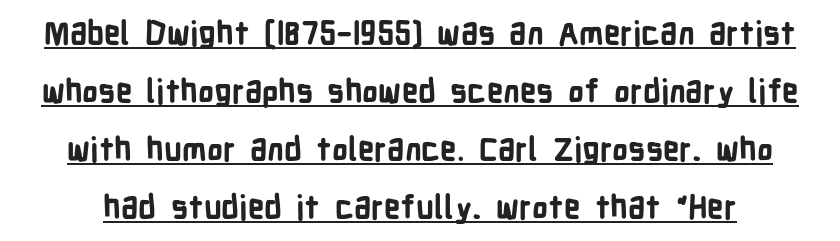
Q: Is the text bold? A: Yes.
Q: Is the text italic (slanted)? A: No, it is upright.
Q: Is the typeface a serif or a sans-serif typeface? A: Sans-serif.
Q: Is the text underlined? A: Yes.
Q: Is the spacing between letters normal or unusually wide? A: Normal.
Q: Width (condensed, normal, or wide)? A: Condensed.
Q: Stroke contrast? A: Low.
Q: x-height? A: Medium.
Q: Monospaced? A: No.
